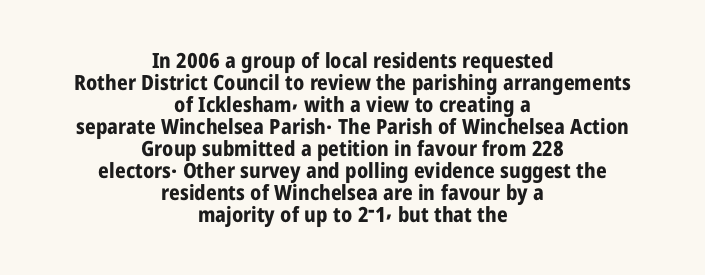
{"italic": "no", "bold": "yes", "underline": "no", "align": "center", "line_spacing": "tight", "line_spacing_ratio": 1.05, "letter_spacing": "normal", "letter_spacing_em": 0.0, "glyph_px": 21}
